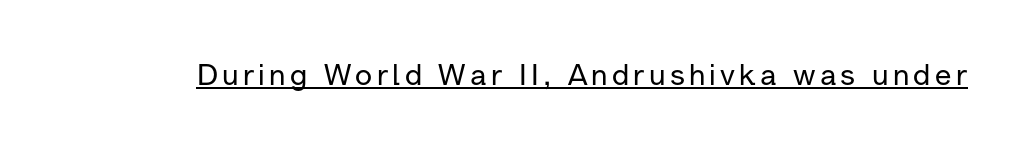
The image shows 30 px sans-serif type, upright; set underlined; low stroke contrast and a medium x-height.
